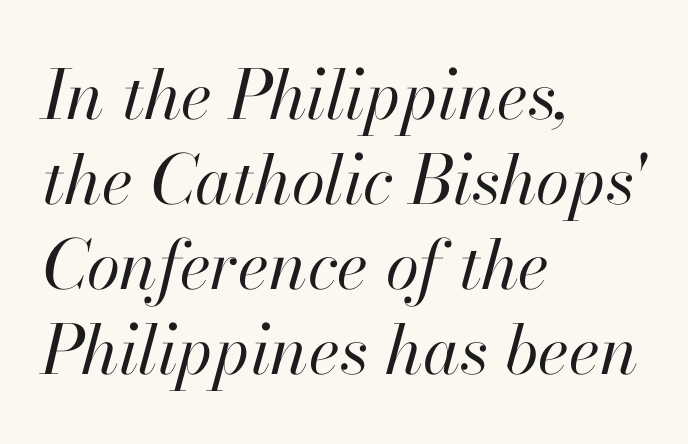
Q: Is the text bold? A: No.
Q: Is the text italic (slanted)? A: Yes, it leans right by about 13 degrees.
Q: Is the text underlined? A: No.
Q: How is the paragraph aligned? A: Left-aligned.
Q: Is the spacing between letters normal or unusually wide? A: Normal.
Q: Is the spacing between lines tight, normal or loose? A: Normal.
Q: Width (condensed, normal, or wide)? A: Normal.
Q: Stroke contrast? A: High.
Q: x-height? A: Small.
Q: Monospaced? A: No.
